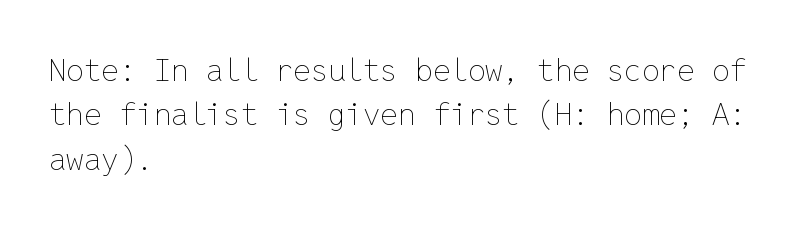
Q: Is the text bold? A: No.
Q: Is the text italic (slanted)? A: No, it is upright.
Q: Is the text underlined? A: No.
Q: How is the paragraph aligned? A: Left-aligned.
Q: Is the spacing between letters normal or unusually wide? A: Normal.
Q: Is the spacing between lines tight, normal or loose? A: Normal.
Q: Width (condensed, normal, or wide)? A: Normal.
Q: Stroke contrast? A: Low.
Q: x-height? A: Medium.
Q: Monospaced? A: Yes.
